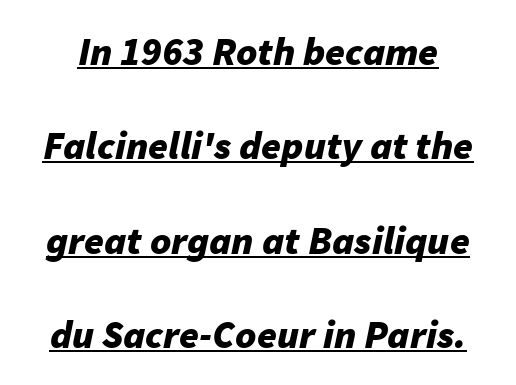
Q: Is the text bold? A: Yes.
Q: Is the text italic (slanted)? A: Yes, it leans right by about 11 degrees.
Q: Is the text underlined? A: Yes.
Q: Is the spacing between letters normal or unusually wide? A: Normal.
Q: Is the spacing between lines tight, normal or loose? A: Loose.
Q: Width (condensed, normal, or wide)? A: Normal.
Q: Stroke contrast? A: Low.
Q: x-height? A: Medium.
Q: Monospaced? A: No.
